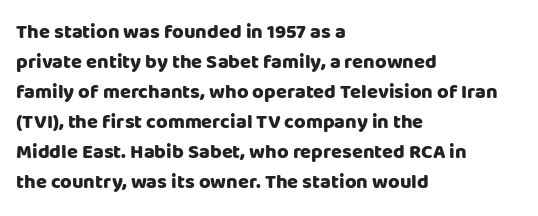
The image shows 20 px bold type, upright; set left-aligned, normal line spacing (1.5x), normal letter spacing, not underlined.
